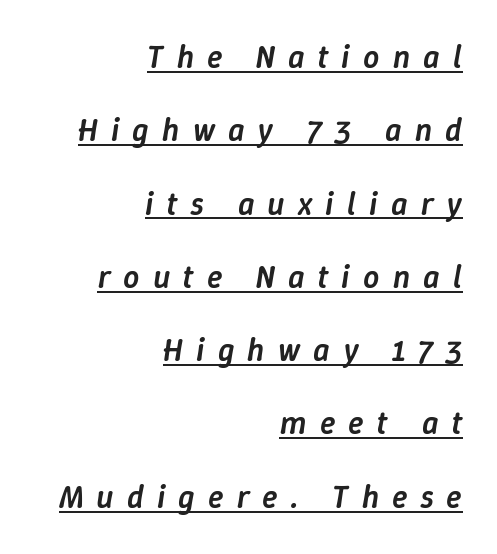
Q: Is the text bold? A: Semi-bold.
Q: Is the text italic (slanted)? A: Yes, it leans right by about 9 degrees.
Q: Is the text underlined? A: Yes.
Q: How is the paragraph aligned? A: Right-aligned.
Q: Is the spacing between letters normal or unusually wide? A: Unusually wide.
Q: Is the spacing between lines tight, normal or loose? A: Loose.
Q: Width (condensed, normal, or wide)? A: Normal.
Q: Stroke contrast? A: Low.
Q: x-height? A: Medium.
Q: Monospaced? A: No.
